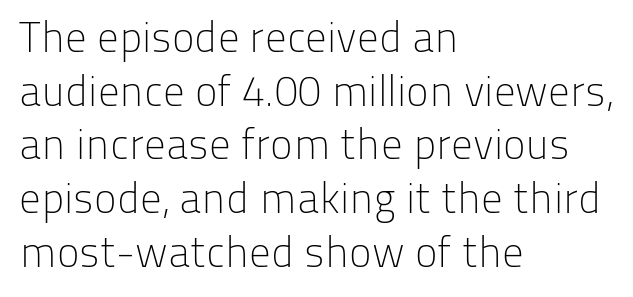
{"serif": "no", "italic": "no", "bold": "no", "weight": "light", "width": "normal", "stroke_contrast": "low", "x_height": "medium", "monospaced": "no", "underline": "no", "align": "left", "line_spacing": "normal", "line_spacing_ratio": 1.25, "letter_spacing": "normal", "letter_spacing_em": 0.0, "glyph_px": 43}
